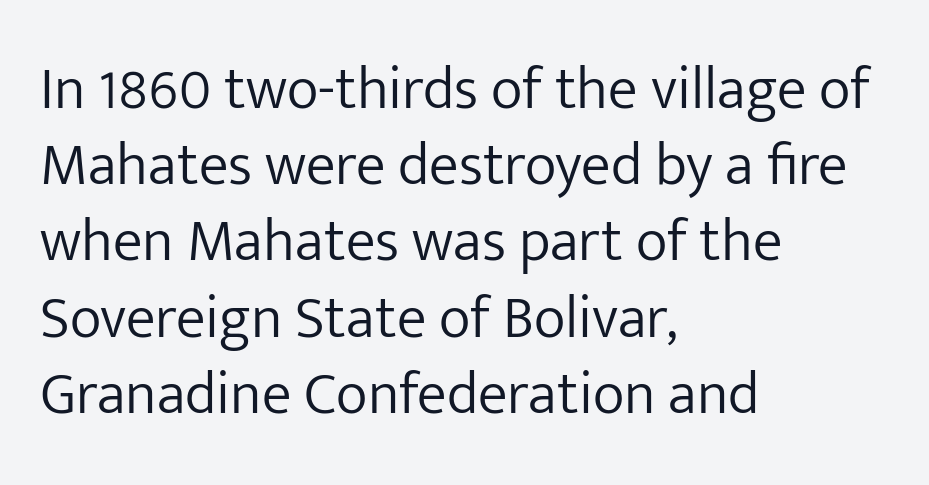
The image shows 60 px light sans-serif type, upright; set left-aligned, normal line spacing (1.27x), normal letter spacing, not underlined; low stroke contrast and a medium x-height.
